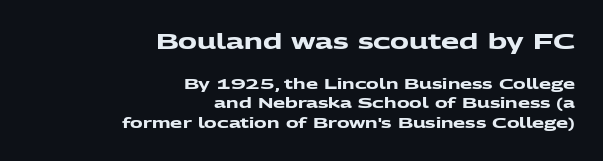
Q: Is the text bold? A: Yes.
Q: Is the text underlined? A: No.
Q: How is the paragraph aligned? A: Right-aligned.
Q: Is the spacing between letters normal or unusually wide? A: Normal.
Q: Is the spacing between lines tight, normal or loose? A: Normal.
Q: Which block of text is set in a larger size, the first (top) or the second (bottom)? A: The first (top) one.
